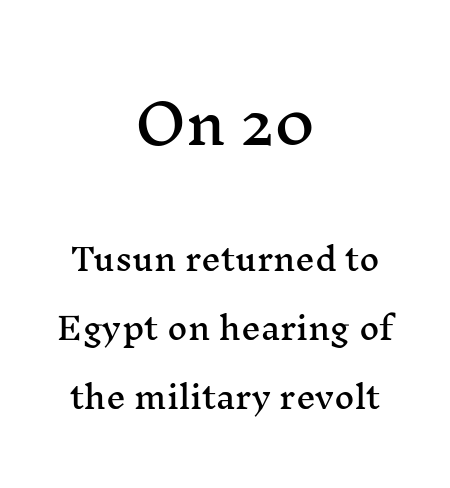
The image shows 55 px wide serif type, upright; set centered, loose line spacing (2.23x), normal letter spacing, not underlined; the first (top) block is 1.77x larger; medium stroke contrast and a medium x-height.
